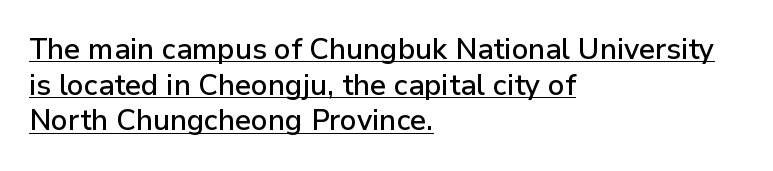
The image shows 29 px sans-serif type, upright; set left-aligned, line spacing 1.23x, normal letter spacing, underlined; low stroke contrast and a medium x-height.
